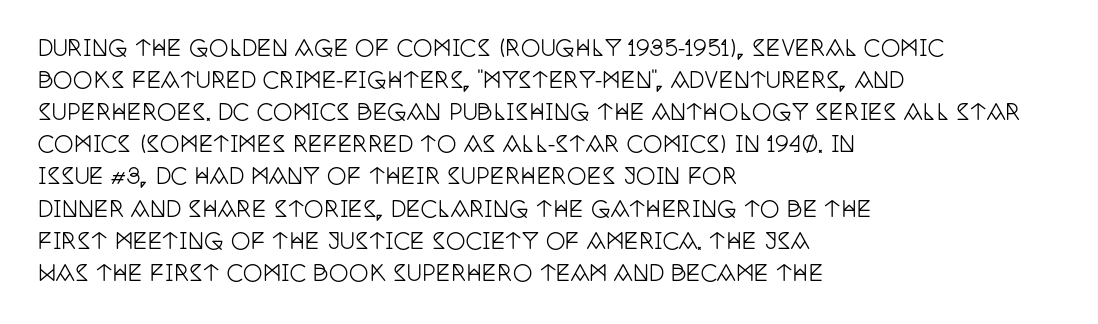
These lines were composed using upright roman letters. If you drew a ruler down the left edge, every line would touch it. In terms of leading, this rendering sits right in the middle. These lines keep a tight, regular rhythm from letter to letter. The glyphs are unaccompanied by any horizontal stroke below them.
